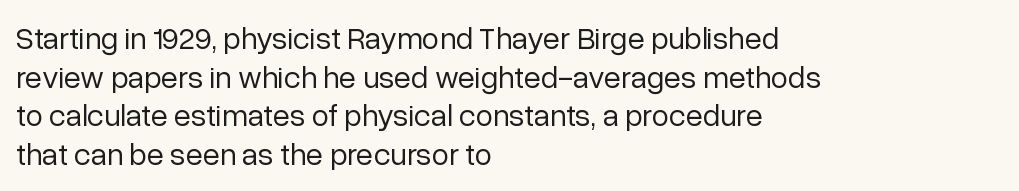
{"serif": "no", "italic": "no", "bold": "no", "weight": "regular", "width": "normal", "stroke_contrast": "low", "x_height": "medium", "monospaced": "no", "underline": "no", "align": "left", "line_spacing": "normal", "line_spacing_ratio": 1.25, "letter_spacing": "normal", "letter_spacing_em": 0.0, "glyph_px": 31}
